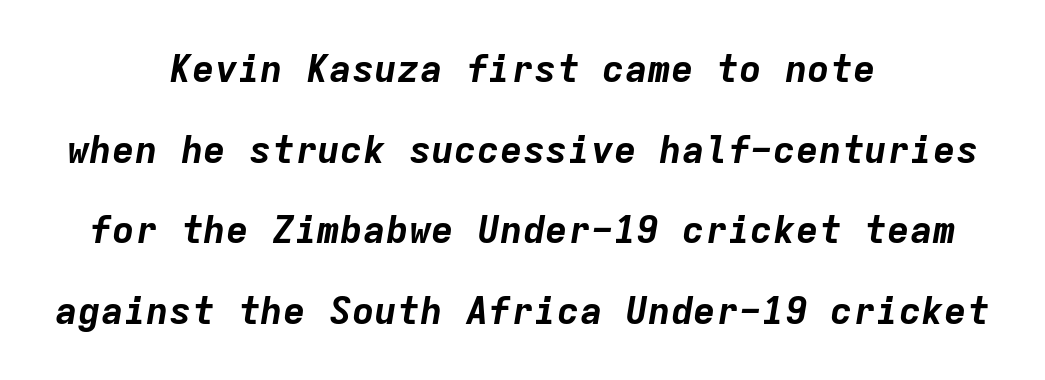
Loosely led — the rows are spread out. The passage shown is not underscored anywhere. Spacing verdict: monospaced, one width for all characters. Tracking value appears to be zero — textbook default spacing. Tall strokes in this sample are angled rather than plumb. A centered setting, common on invitations and titles, is used for this passage.
